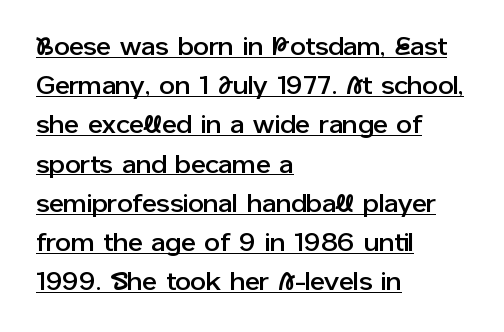
Q: Is the text italic (slanted)? A: No, it is upright.
Q: Is the text underlined? A: Yes.
Q: How is the paragraph aligned? A: Left-aligned.
Q: Is the spacing between letters normal or unusually wide? A: Normal.
Q: Is the spacing between lines tight, normal or loose? A: Normal.
